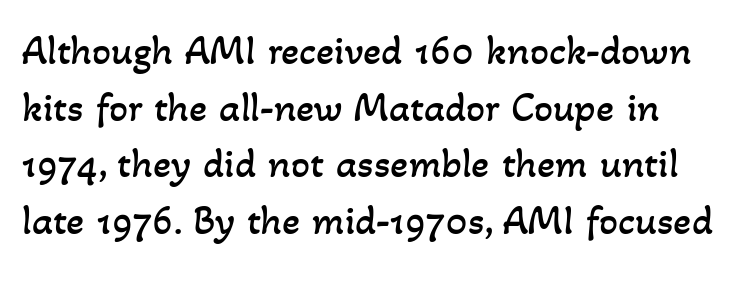
Q: Is the text bold? A: No.
Q: Is the text underlined? A: No.
Q: How is the paragraph aligned? A: Left-aligned.
Q: Is the spacing between letters normal or unusually wide? A: Normal.
Q: Is the spacing between lines tight, normal or loose? A: Normal.
Q: Width (condensed, normal, or wide)? A: Normal.
Q: Stroke contrast? A: Low.
Q: x-height? A: Small.
Q: Monospaced? A: No.
